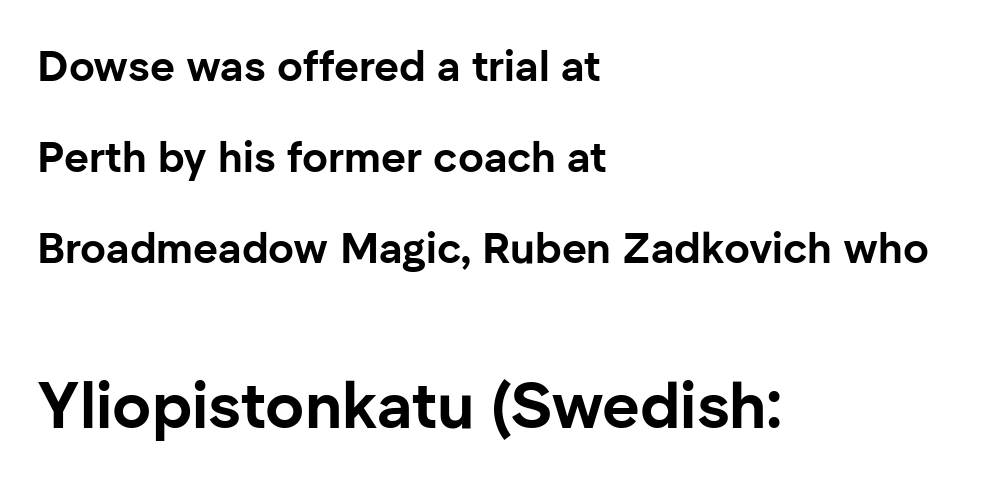
{"serif": "no", "italic": "no", "bold": "yes", "weight": "bold", "width": "normal", "stroke_contrast": "low", "x_height": "medium", "monospaced": "no", "underline": "no", "align": "left", "line_spacing": "loose", "line_spacing_ratio": 2.12, "letter_spacing": "normal", "letter_spacing_em": 0.0, "larger_block": "second", "size_ratio": 1.51, "glyph_px": 65}
